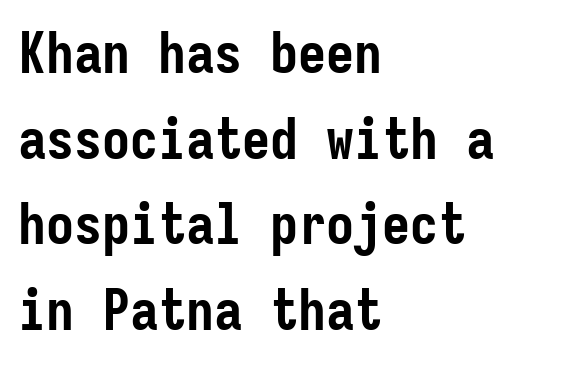
The image shows 56 px semibold, condensed sans-serif type, upright, monospaced; set left-aligned, normal line spacing (1.53x), normal letter spacing, not underlined; low stroke contrast and a medium x-height.
